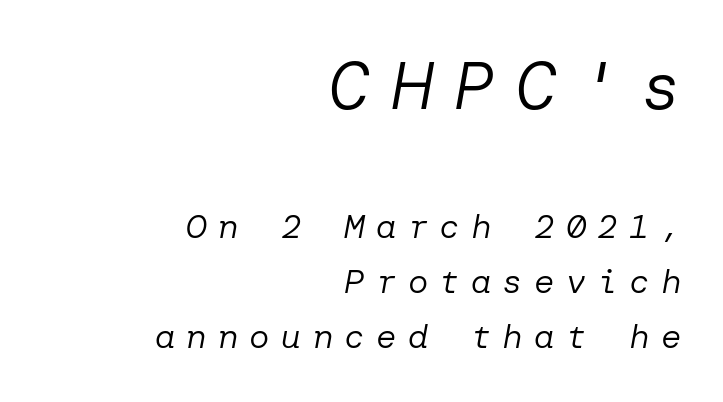
The image shows 67 px regular-weight type, italic (leaning right); set right-aligned, normal line spacing (1.62x), unusually wide letter spacing (+0.33 em), not underlined; the first (top) block is 1.97x larger; low stroke contrast and a medium x-height.
